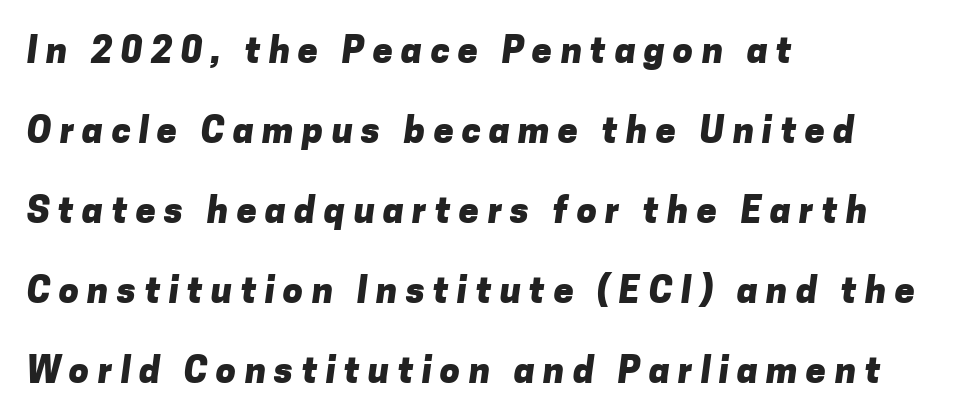
{"serif": "no", "bold": "yes", "weight": "heavy", "width": "normal", "stroke_contrast": "low", "x_height": "medium", "monospaced": "no", "underline": "no", "align": "left", "line_spacing": "loose", "line_spacing_ratio": 2.22, "letter_spacing": "wide", "letter_spacing_em": 0.23, "glyph_px": 36}
